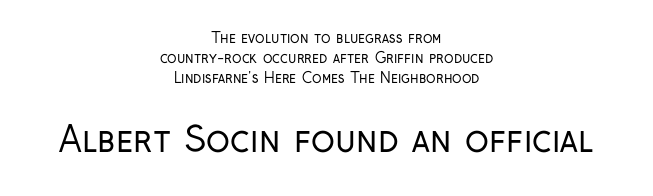
Q: Is the text bold? A: No.
Q: Is the text italic (slanted)? A: No, it is upright.
Q: Is the typeface a serif or a sans-serif typeface? A: Sans-serif.
Q: Is the text underlined? A: No.
Q: How is the paragraph aligned? A: Centered.
Q: Is the spacing between letters normal or unusually wide? A: Normal.
Q: Is the spacing between lines tight, normal or loose? A: Normal.
Q: Which block of text is set in a larger size, the first (top) or the second (bottom)? A: The second (bottom) one.
Q: Width (condensed, normal, or wide)? A: Condensed.
Q: Stroke contrast? A: Low.
Q: x-height? A: Medium.
Q: Monospaced? A: No.
